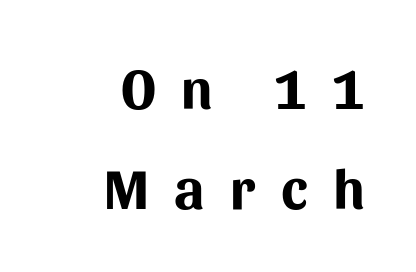
Q: Is the text bold? A: Yes.
Q: Is the text italic (slanted)? A: No, it is upright.
Q: Is the typeface a serif or a sans-serif typeface? A: Sans-serif.
Q: Is the text underlined? A: No.
Q: How is the paragraph aligned? A: Right-aligned.
Q: Is the spacing between letters normal or unusually wide? A: Unusually wide.
Q: Width (condensed, normal, or wide)? A: Normal.
Q: Stroke contrast? A: Medium.
Q: x-height? A: Medium.
Q: Monospaced? A: No.
